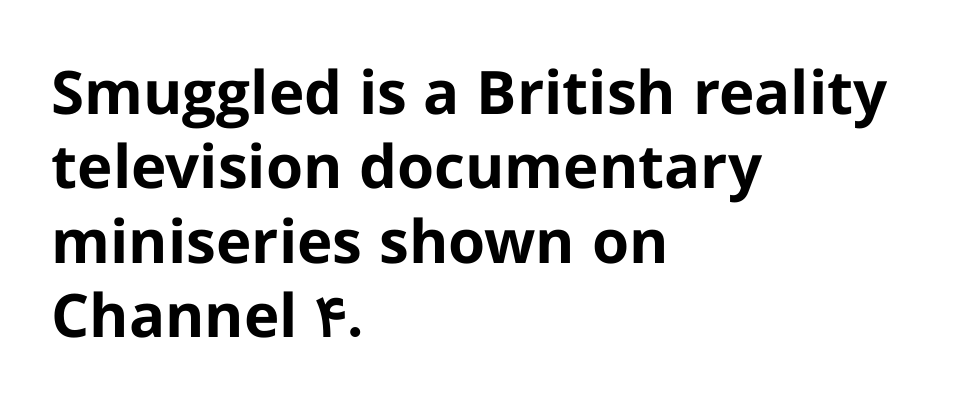
Q: Is the text bold? A: Yes.
Q: Is the text italic (slanted)? A: No, it is upright.
Q: Is the typeface a serif or a sans-serif typeface? A: Sans-serif.
Q: Is the text underlined? A: No.
Q: How is the paragraph aligned? A: Left-aligned.
Q: Is the spacing between letters normal or unusually wide? A: Normal.
Q: Width (condensed, normal, or wide)? A: Normal.
Q: Stroke contrast? A: Low.
Q: x-height? A: Medium.
Q: Monospaced? A: No.
